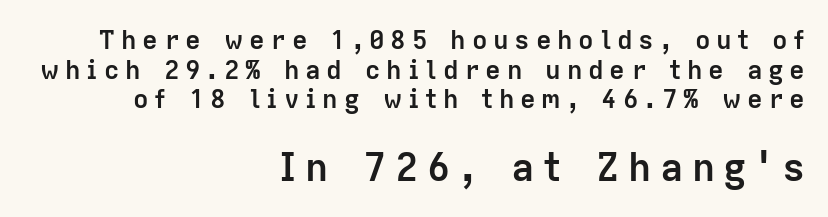
{"serif": "no", "italic": "no", "bold": "yes", "weight": "semibold", "width": "normal", "stroke_contrast": "low", "x_height": "medium", "monospaced": "no", "underline": "no", "align": "right", "line_spacing": "tight", "line_spacing_ratio": 1.14, "letter_spacing": "wide", "letter_spacing_em": 0.22, "larger_block": "second", "size_ratio": 1.5, "glyph_px": 39}
